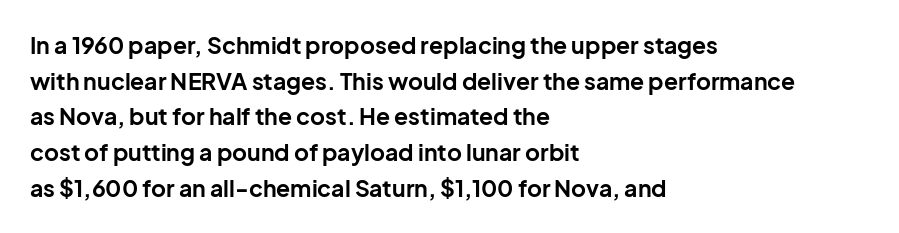
The image shows 23 px bold type, upright; set left-aligned, normal line spacing (1.55x), normal letter spacing, not underlined.
